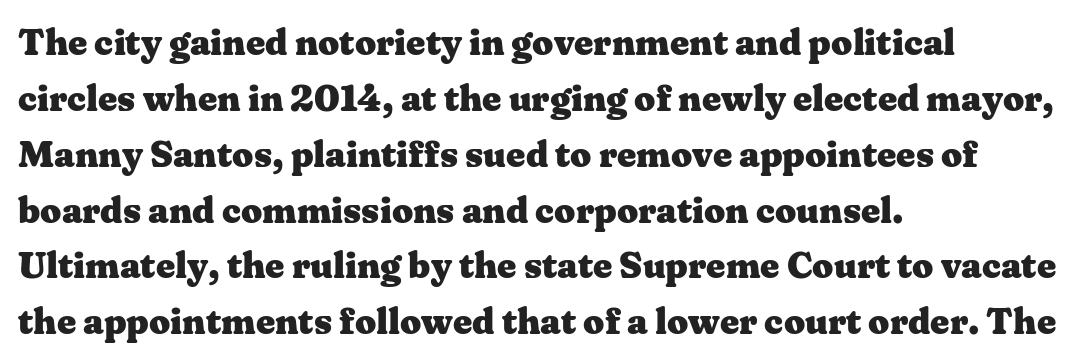
Q: Is the text bold? A: Yes.
Q: Is the text italic (slanted)? A: No, it is upright.
Q: Is the typeface a serif or a sans-serif typeface? A: Serif.
Q: Is the text underlined? A: No.
Q: How is the paragraph aligned? A: Left-aligned.
Q: Is the spacing between letters normal or unusually wide? A: Normal.
Q: Is the spacing between lines tight, normal or loose? A: Normal.
Q: Width (condensed, normal, or wide)? A: Wide.
Q: Stroke contrast? A: Medium.
Q: x-height? A: Medium.
Q: Monospaced? A: No.
